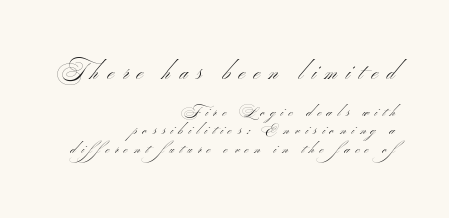
{"bold": "no", "underline": "no", "align": "right", "line_spacing": "normal", "line_spacing_ratio": 1.3, "letter_spacing": "wide", "letter_spacing_em": 0.4, "larger_block": "first", "size_ratio": 1.57, "glyph_px": 22}
